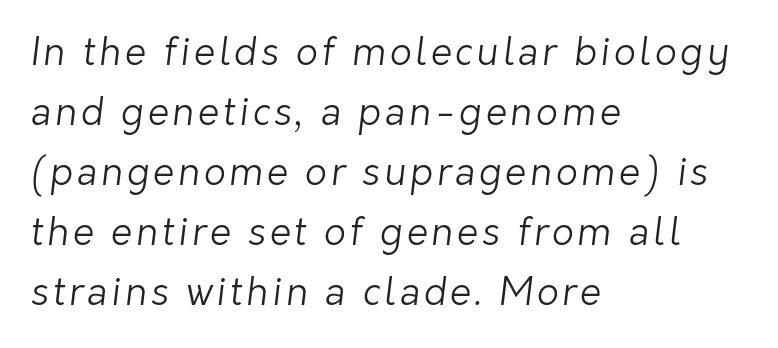
Q: Is the text bold? A: No.
Q: Is the typeface a serif or a sans-serif typeface? A: Sans-serif.
Q: Is the text underlined? A: No.
Q: How is the paragraph aligned? A: Left-aligned.
Q: Is the spacing between lines tight, normal or loose? A: Normal.
Q: Width (condensed, normal, or wide)? A: Normal.
Q: Stroke contrast? A: Low.
Q: x-height? A: Medium.
Q: Monospaced? A: No.
